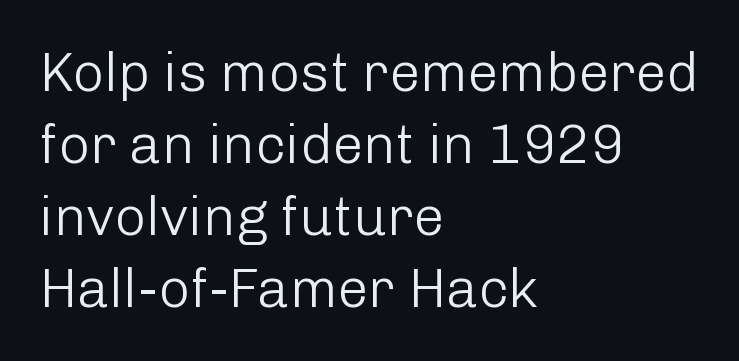
The image shows 55 px light sans-serif type, upright; set left-aligned, normal line spacing (1.31x), normal letter spacing, not underlined; low stroke contrast and a medium x-height.
